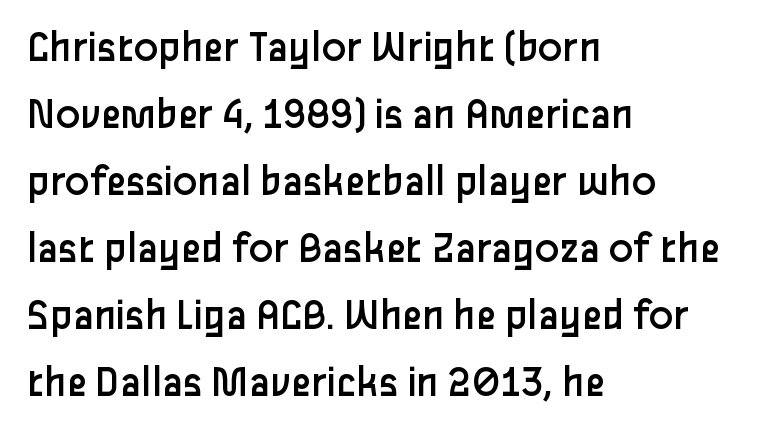
Q: Is the text bold? A: No.
Q: Is the text italic (slanted)? A: No, it is upright.
Q: Is the typeface a serif or a sans-serif typeface? A: Sans-serif.
Q: Is the text underlined? A: No.
Q: How is the paragraph aligned? A: Left-aligned.
Q: Is the spacing between letters normal or unusually wide? A: Normal.
Q: Is the spacing between lines tight, normal or loose? A: Normal.
Q: Width (condensed, normal, or wide)? A: Normal.
Q: Stroke contrast? A: Low.
Q: x-height? A: Medium.
Q: Monospaced? A: No.
